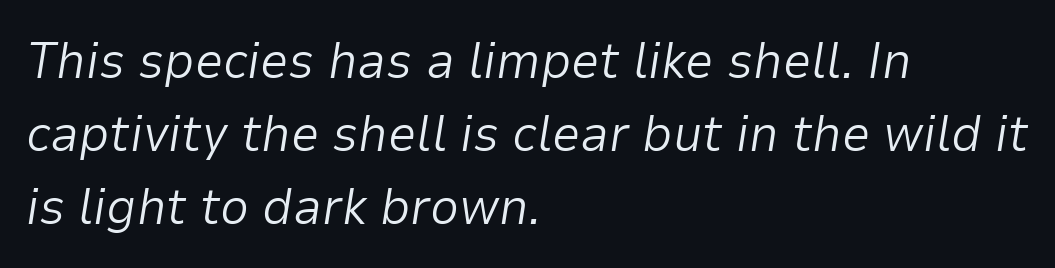
Q: Is the text bold? A: No.
Q: Is the text italic (slanted)? A: Yes, it leans right by about 9 degrees.
Q: Is the text underlined? A: No.
Q: How is the paragraph aligned? A: Left-aligned.
Q: Is the spacing between letters normal or unusually wide? A: Normal.
Q: Is the spacing between lines tight, normal or loose? A: Normal.
Q: Width (condensed, normal, or wide)? A: Normal.
Q: Stroke contrast? A: Low.
Q: x-height? A: Medium.
Q: Monospaced? A: No.
